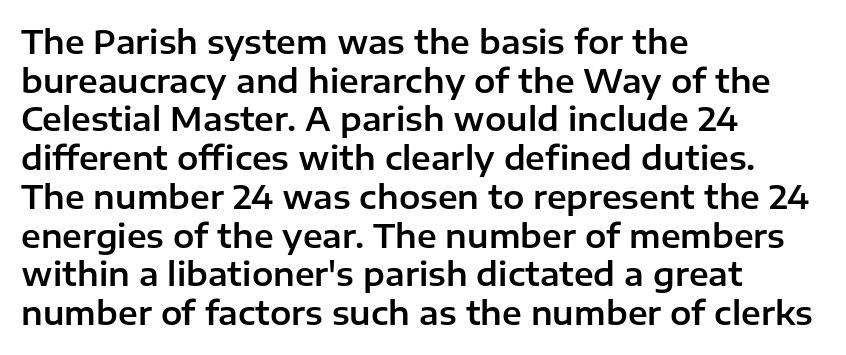
The image shows 32 px sans-serif type, upright; set left-aligned, line spacing 1.21x, normal letter spacing, not underlined; low stroke contrast and a medium x-height.
